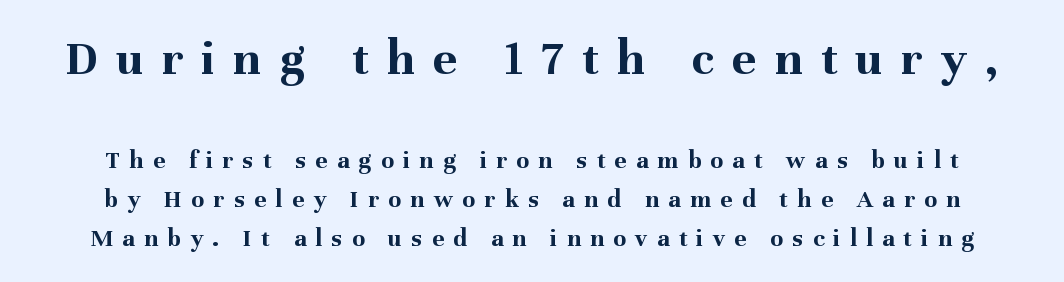
The image shows 51 px bold serif type, upright; set centered, normal line spacing (1.5x), unusually wide letter spacing (+0.36 em), not underlined; the first (top) block is 1.96x larger; medium stroke contrast and a medium x-height.
